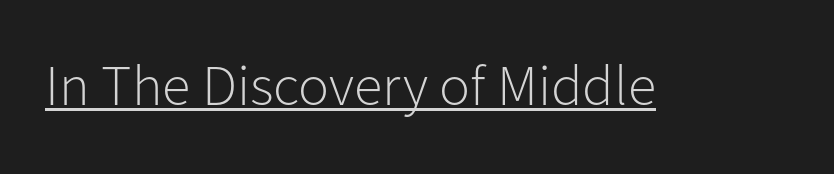
Stems and bowls with no extra thickness — not bold. Is this a fixed-width face? No — the glyphs have proportional, varying widths. Is this a sans? Yes — the strokes have no serifs. Students, note that the glyphs here touch the page at normal intervals.
